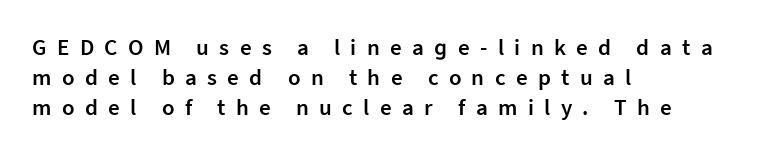
The image shows 23 px text type, upright; set left-aligned, normal line spacing (1.31x), unusually wide letter spacing (+0.45 em), not underlined.
